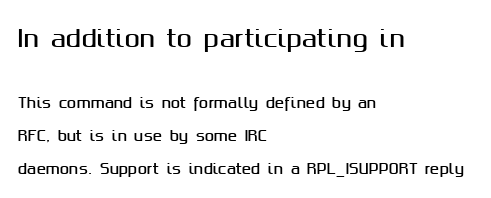
Tall strokes in this sample are plumb rather than angled. Every row of glyphs begins at an identical x-position on the left. Observe the ordinary spacing: letters are neighbours, not strangers. Interline gaps are noticeably wide in this sample. These two chunks differ in scale, with the top chunk taking the larger measure. The gap between lines stays unmarked.
